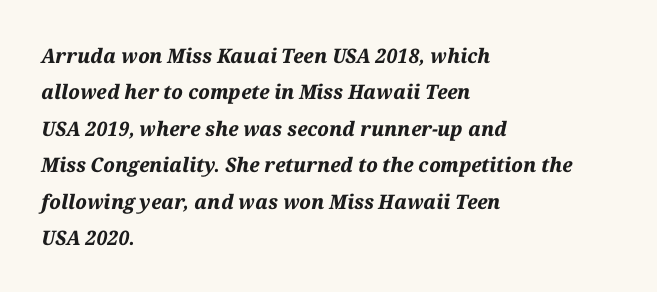
The image shows 20 px bold type, italic (leaning right); set left-aligned, line spacing 1.82x, normal letter spacing, not underlined.
